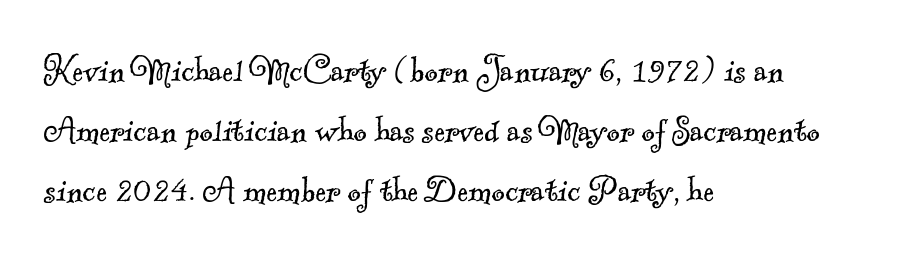
Q: Is the text bold? A: No.
Q: Is the typeface a serif or a sans-serif typeface? A: Serif.
Q: Is the text underlined? A: No.
Q: How is the paragraph aligned? A: Left-aligned.
Q: Is the spacing between letters normal or unusually wide? A: Normal.
Q: Is the spacing between lines tight, normal or loose? A: Normal.
Q: Width (condensed, normal, or wide)? A: Normal.
Q: x-height? A: Small.
Q: Monospaced? A: No.
